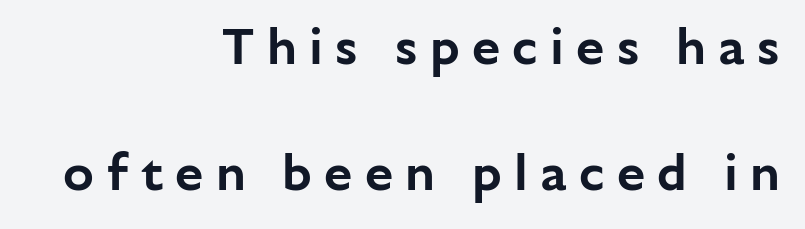
Q: Is the text italic (slanted)? A: No, it is upright.
Q: Is the typeface a serif or a sans-serif typeface? A: Sans-serif.
Q: Is the text underlined? A: No.
Q: How is the paragraph aligned? A: Right-aligned.
Q: Is the spacing between letters normal or unusually wide? A: Unusually wide.
Q: Is the spacing between lines tight, normal or loose? A: Loose.
Q: Width (condensed, normal, or wide)? A: Normal.
Q: Stroke contrast? A: Low.
Q: x-height? A: Medium.
Q: Monospaced? A: No.
